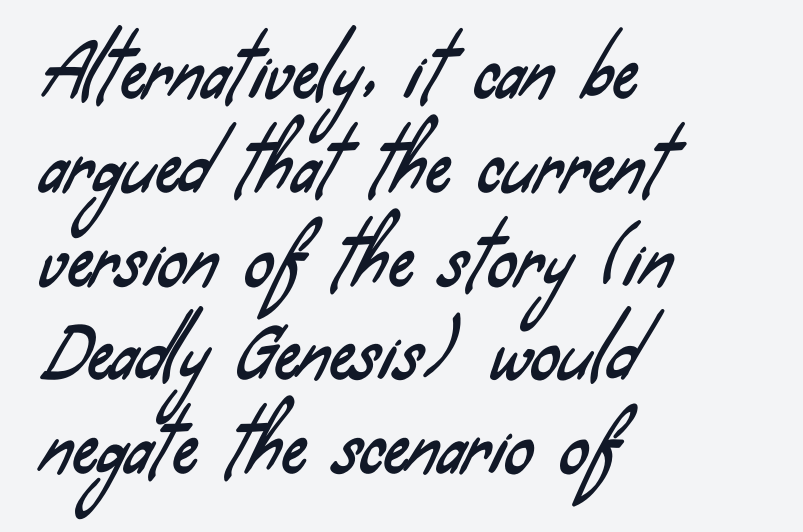
Q: Is the typeface a serif or a sans-serif typeface? A: Sans-serif.
Q: Is the text underlined? A: No.
Q: How is the paragraph aligned? A: Left-aligned.
Q: Is the spacing between letters normal or unusually wide? A: Normal.
Q: Is the spacing between lines tight, normal or loose? A: Normal.
Q: Width (condensed, normal, or wide)? A: Condensed.
Q: Stroke contrast? A: Low.
Q: x-height? A: Small.
Q: Monospaced? A: No.
